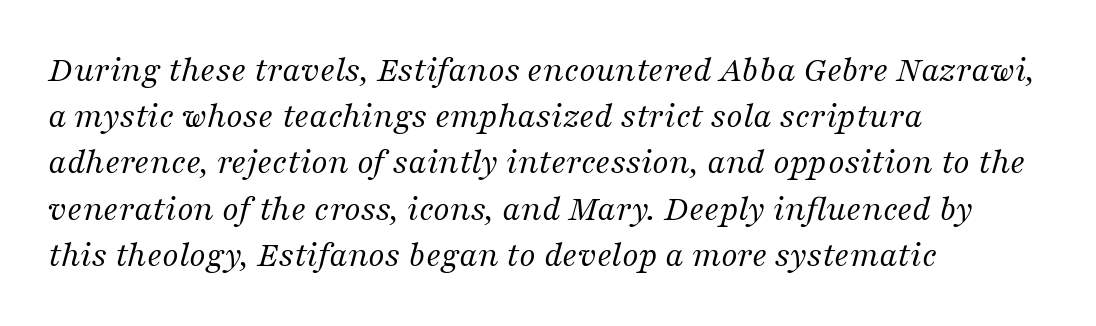
Q: Is the text bold? A: No.
Q: Is the text italic (slanted)? A: Yes, it leans right by about 16 degrees.
Q: Is the typeface a serif or a sans-serif typeface? A: Serif.
Q: Is the text underlined? A: No.
Q: How is the paragraph aligned? A: Left-aligned.
Q: Is the spacing between letters normal or unusually wide? A: Normal.
Q: Is the spacing between lines tight, normal or loose? A: Normal.
Q: Width (condensed, normal, or wide)? A: Normal.
Q: Stroke contrast? A: Medium.
Q: x-height? A: Medium.
Q: Monospaced? A: No.
